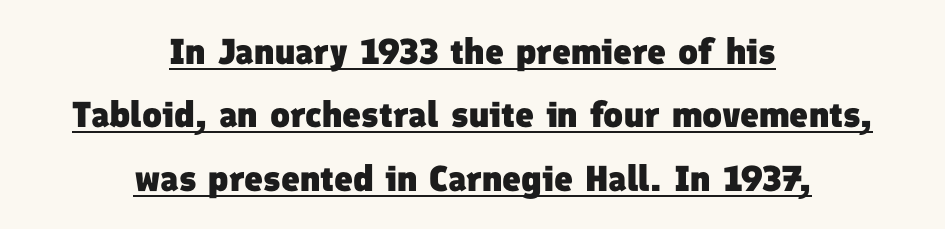
{"serif": "no", "bold": "yes", "weight": "heavy", "width": "normal", "stroke_contrast": "low", "x_height": "medium", "monospaced": "no", "underline": "yes", "align": "center", "line_spacing_ratio": 1.76, "letter_spacing": "normal", "letter_spacing_em": 0.0, "glyph_px": 36}
